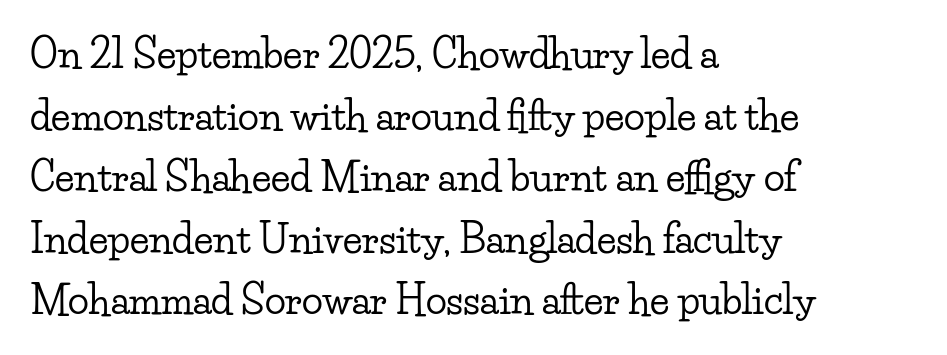
Q: Is the text italic (slanted)? A: No, it is upright.
Q: Is the typeface a serif or a sans-serif typeface? A: Serif.
Q: Is the text underlined? A: No.
Q: How is the paragraph aligned? A: Left-aligned.
Q: Is the spacing between letters normal or unusually wide? A: Normal.
Q: Is the spacing between lines tight, normal or loose? A: Normal.
Q: Width (condensed, normal, or wide)? A: Wide.
Q: Stroke contrast? A: Low.
Q: x-height? A: Small.
Q: Monospaced? A: No.
